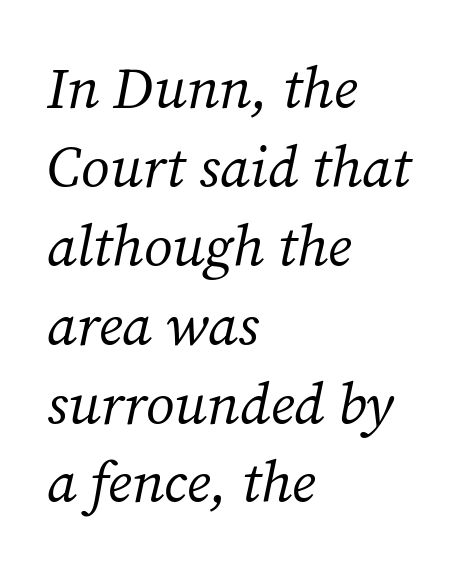
The image shows 58 px regular-weight serif type, italic (leaning right); set left-aligned, normal line spacing (1.36x), normal letter spacing, not underlined; medium stroke contrast and a medium x-height.
